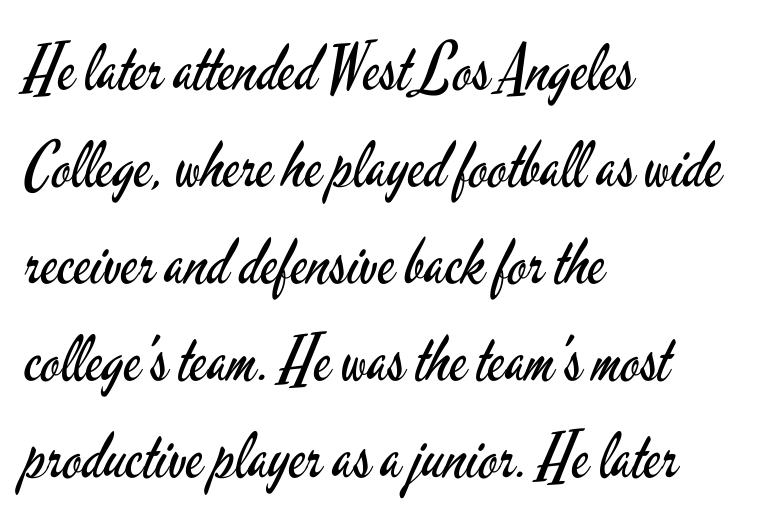
The image shows 63 px regular-weight, condensed sans-serif type; set left-aligned, normal line spacing (1.54x), normal letter spacing, not underlined; low stroke contrast and a small x-height.
